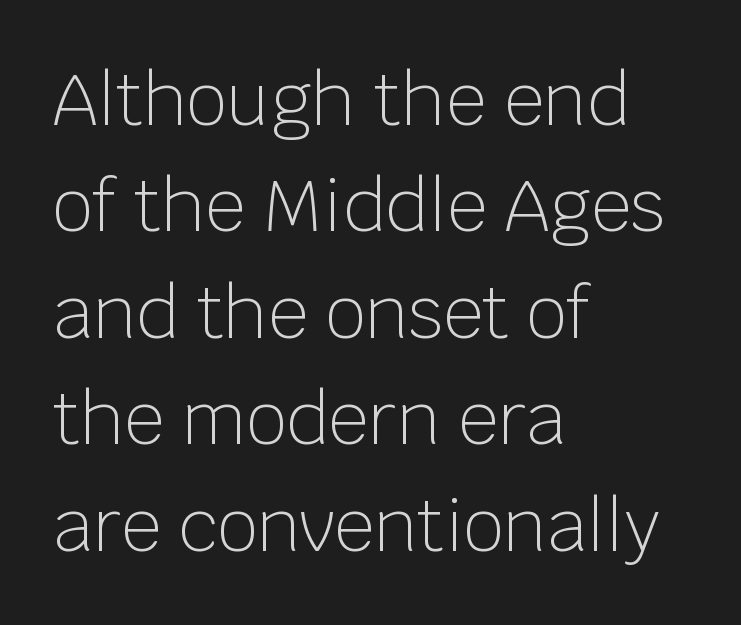
The image shows 71 px light sans-serif type, upright; set left-aligned, normal line spacing (1.5x), normal letter spacing, not underlined; low stroke contrast and a large x-height.
